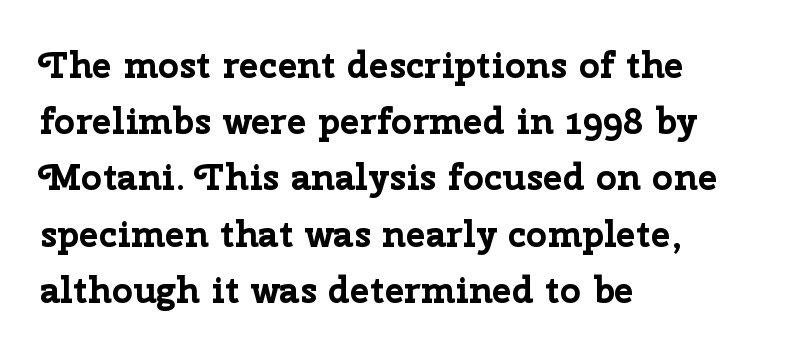
{"serif": "no", "italic": "no", "bold": "yes", "weight": "bold", "width": "normal", "stroke_contrast": "low", "x_height": "medium", "monospaced": "no", "underline": "no", "align": "left", "line_spacing": "normal", "line_spacing_ratio": 1.52, "letter_spacing": "normal", "letter_spacing_em": 0.0, "glyph_px": 37}
